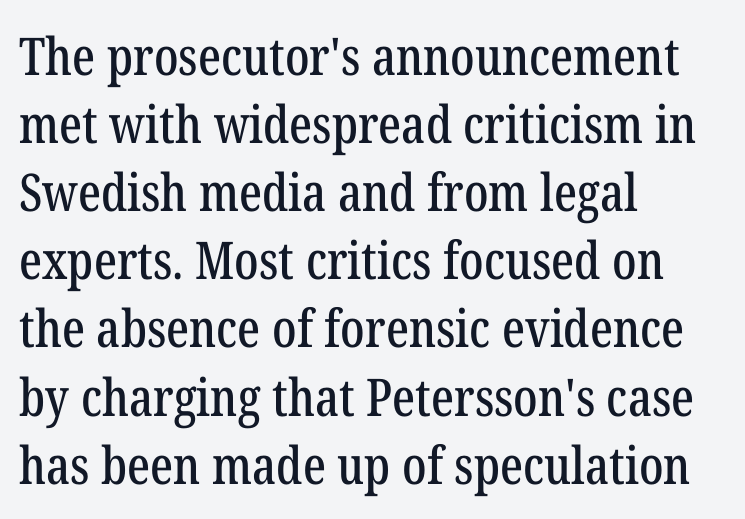
{"serif": "yes", "italic": "no", "width": "condensed", "stroke_contrast": "low", "x_height": "medium", "monospaced": "no", "underline": "no", "align": "left", "line_spacing": "normal", "line_spacing_ratio": 1.31, "letter_spacing": "normal", "letter_spacing_em": 0.0, "glyph_px": 52}
